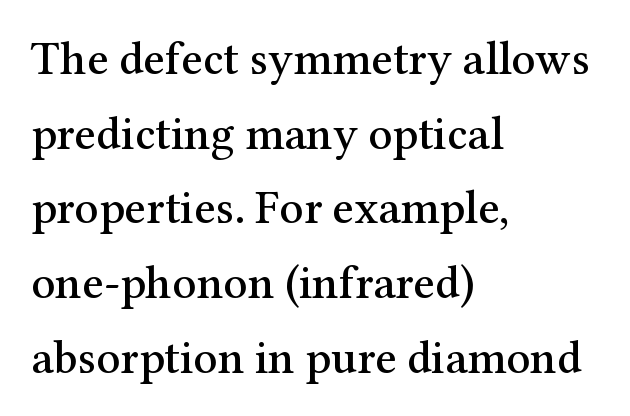
Q: Is the text italic (slanted)? A: No, it is upright.
Q: Is the typeface a serif or a sans-serif typeface? A: Serif.
Q: Is the text underlined? A: No.
Q: How is the paragraph aligned? A: Left-aligned.
Q: Is the spacing between letters normal or unusually wide? A: Normal.
Q: Is the spacing between lines tight, normal or loose? A: Normal.
Q: Width (condensed, normal, or wide)? A: Normal.
Q: Stroke contrast? A: Medium.
Q: x-height? A: Medium.
Q: Monospaced? A: No.
